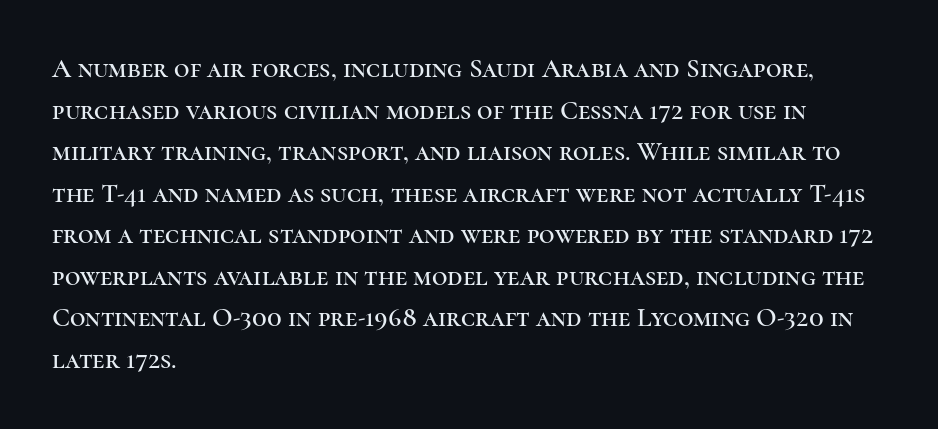
{"italic": "no", "underline": "no", "align": "left", "line_spacing": "normal", "line_spacing_ratio": 1.54, "letter_spacing": "normal", "letter_spacing_em": 0.0, "glyph_px": 27}
